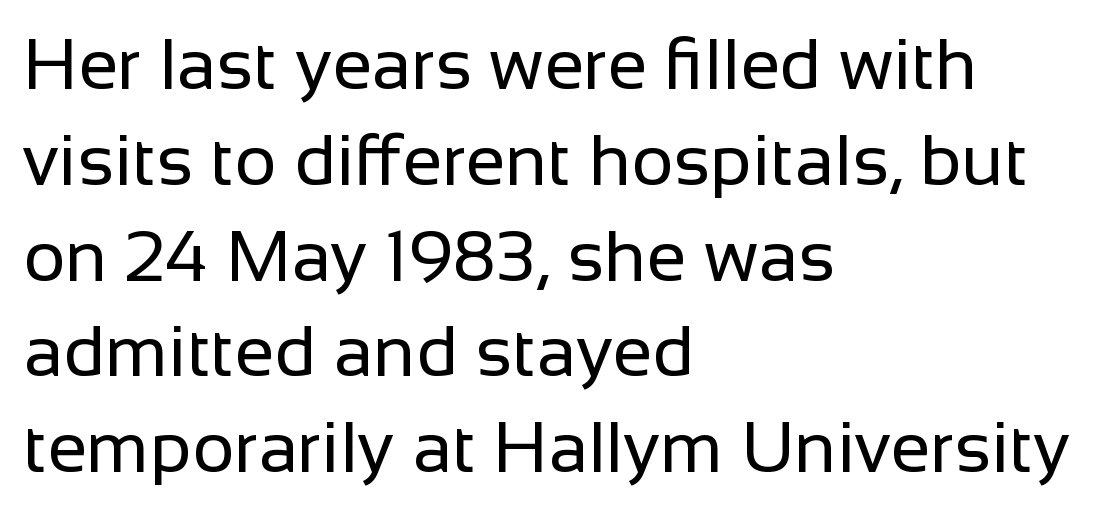
{"serif": "no", "italic": "no", "bold": "no", "weight": "regular", "width": "normal", "stroke_contrast": "low", "x_height": "medium", "monospaced": "no", "underline": "no", "align": "left", "line_spacing": "normal", "line_spacing_ratio": 1.33, "letter_spacing": "normal", "letter_spacing_em": 0.0, "glyph_px": 72}
